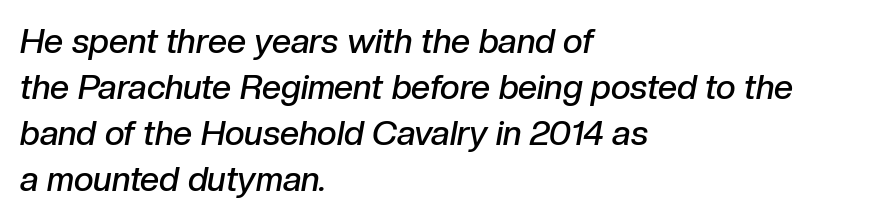
{"italic": "yes", "lean": "right", "slant_degrees": 10, "bold": "semi", "weight": "semibold", "width": "normal", "stroke_contrast": "low", "x_height": "medium", "monospaced": "no", "underline": "no", "align": "left", "line_spacing": "normal", "line_spacing_ratio": 1.35, "letter_spacing": "normal", "letter_spacing_em": 0.0, "glyph_px": 34}
